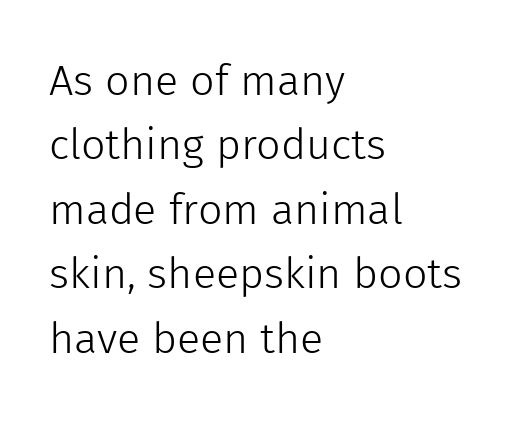
Q: Is the text bold? A: No.
Q: Is the text italic (slanted)? A: No, it is upright.
Q: Is the typeface a serif or a sans-serif typeface? A: Sans-serif.
Q: Is the text underlined? A: No.
Q: How is the paragraph aligned? A: Left-aligned.
Q: Is the spacing between letters normal or unusually wide? A: Normal.
Q: Is the spacing between lines tight, normal or loose? A: Normal.
Q: Width (condensed, normal, or wide)? A: Normal.
Q: x-height? A: Medium.
Q: Monospaced? A: No.
